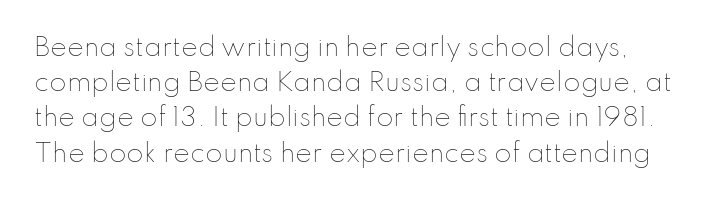
The image shows 25 px text type, upright; set normal line spacing (1.41x), normal letter spacing, not underlined.
